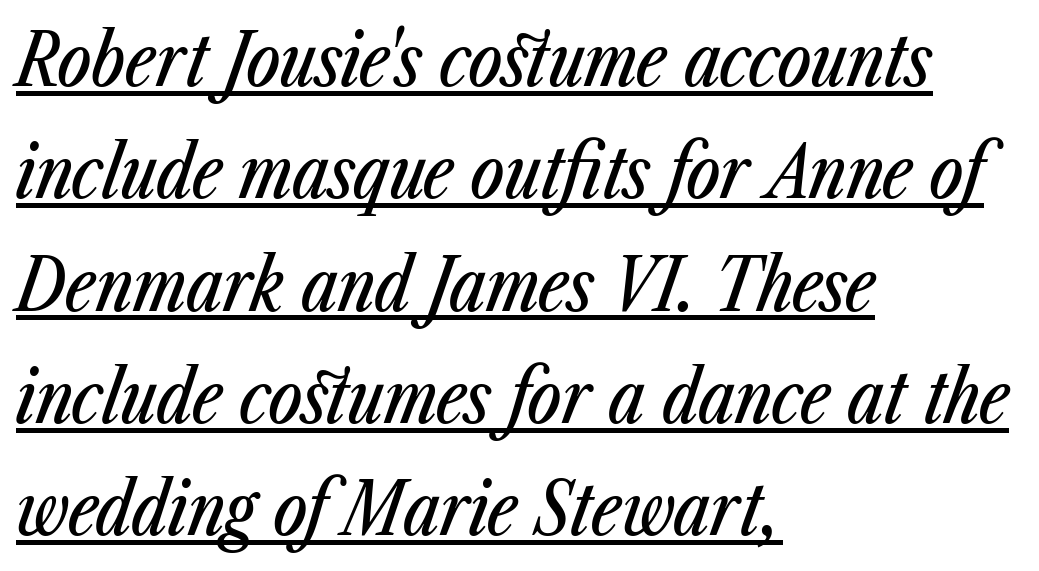
The image shows 72 px condensed type, italic (leaning right); set left-aligned, normal line spacing (1.56x), normal letter spacing, underlined; low stroke contrast and a medium x-height.
